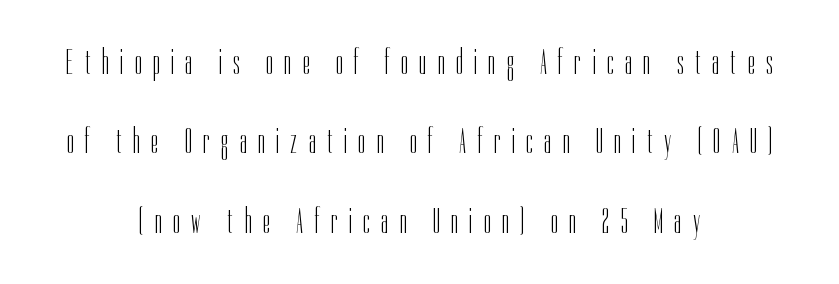
{"serif": "no", "italic": "no", "bold": "no", "weight": "light", "width": "condensed", "stroke_contrast": "low", "x_height": "medium", "monospaced": "no", "underline": "no", "align": "center", "line_spacing": "loose", "line_spacing_ratio": 2.27, "letter_spacing": "wide", "letter_spacing_em": 0.33, "glyph_px": 35}
